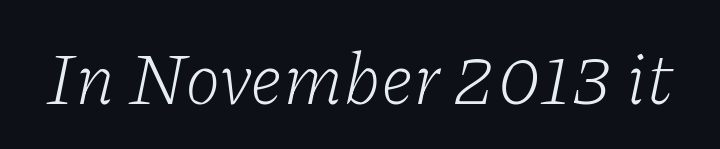
Think standard paragraph weight, or any step lighter than that. A bare baseline throughout the passage. Font category for this specimen: serif. The passage shown has conventional tracking throughout.
